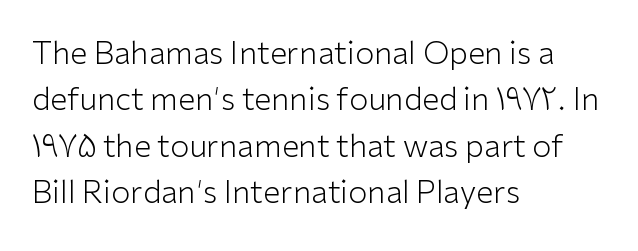
{"serif": "no", "italic": "no", "bold": "no", "weight": "light", "width": "normal", "stroke_contrast": "low", "x_height": "medium", "monospaced": "no", "underline": "no", "align": "left", "line_spacing": "normal", "line_spacing_ratio": 1.5, "letter_spacing": "normal", "letter_spacing_em": 0.0, "glyph_px": 31}
